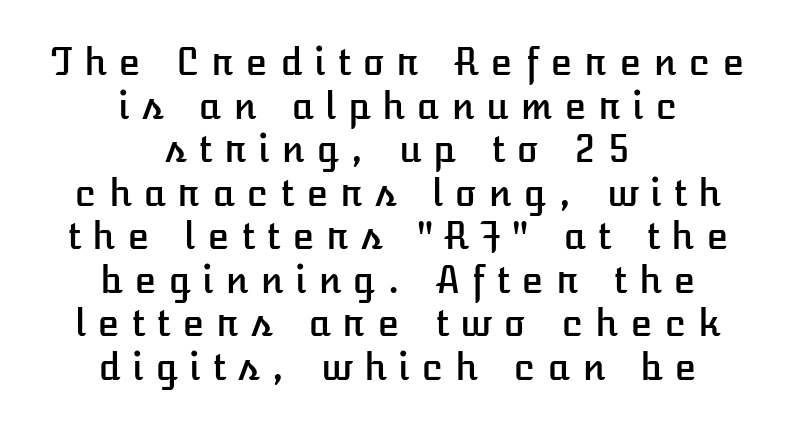
The image shows 36 px text type, upright; set centered, line spacing 1.21x, unusually wide letter spacing (+0.33 em), not underlined; low stroke contrast and a medium x-height.
